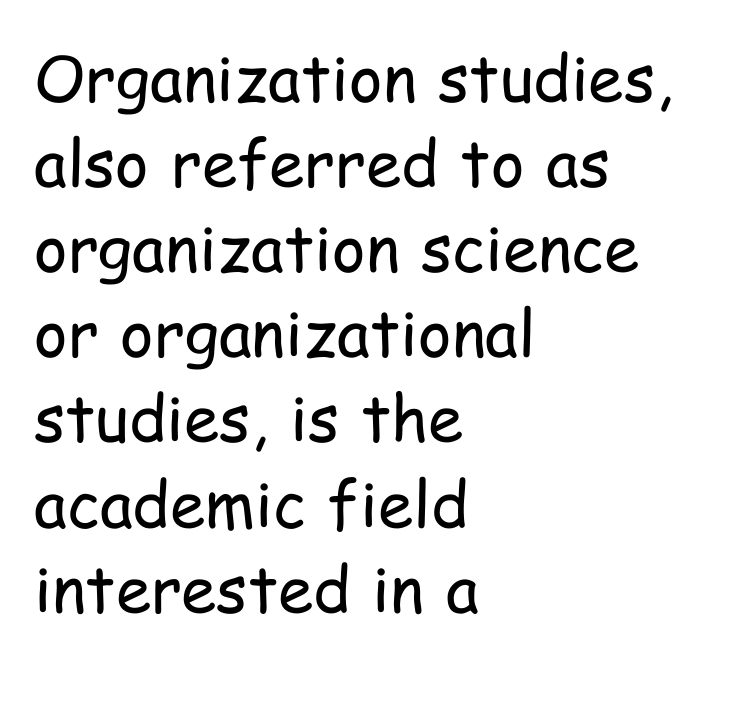
The image shows 64 px regular-weight, condensed sans-serif type, upright; set left-aligned, normal line spacing (1.33x), normal letter spacing, not underlined; low stroke contrast and a medium x-height.
